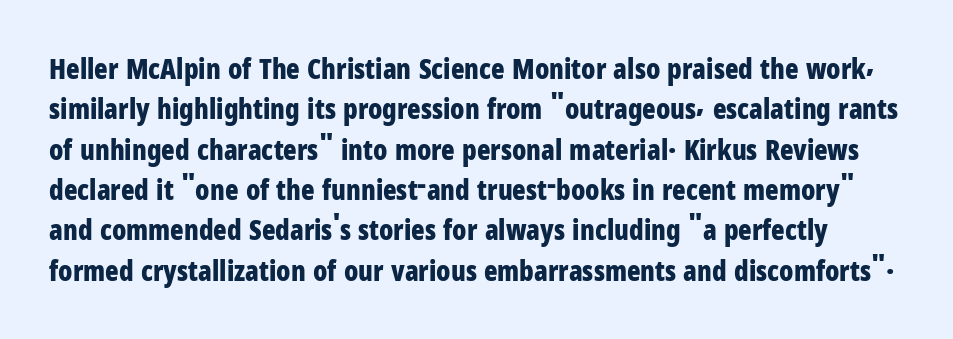
{"serif": "no", "italic": "no", "bold": "yes", "weight": "bold", "width": "condensed", "stroke_contrast": "low", "x_height": "medium", "monospaced": "no", "underline": "no", "line_spacing": "normal", "line_spacing_ratio": 1.44, "letter_spacing": "normal", "letter_spacing_em": 0.0, "glyph_px": 28}
